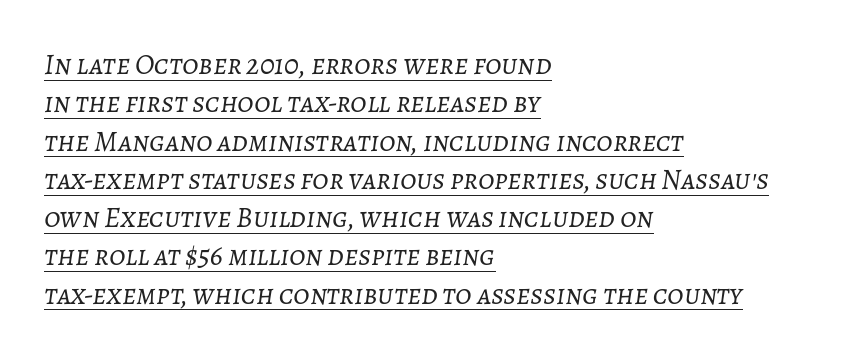
{"italic": "yes", "lean": "right", "slant_degrees": 7, "bold": "no", "weight": "light", "width": "normal", "stroke_contrast": "low", "x_height": "medium", "monospaced": "no", "underline": "yes", "align": "left", "line_spacing": "normal", "line_spacing_ratio": 1.32, "letter_spacing": "normal", "letter_spacing_em": 0.0, "glyph_px": 29}
